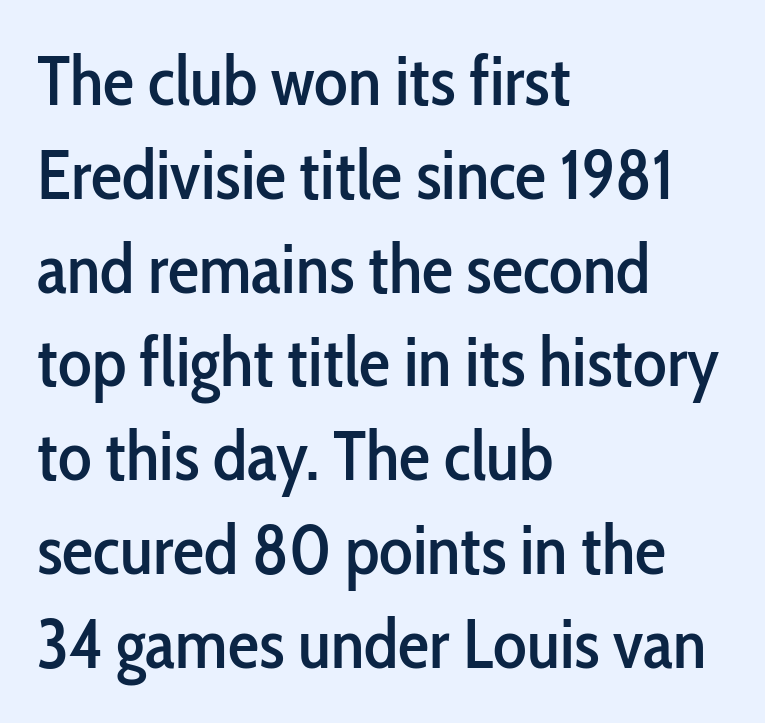
The image shows 70 px condensed sans-serif type, upright; set left-aligned, normal line spacing (1.34x), normal letter spacing, not underlined; low stroke contrast and a medium x-height.
